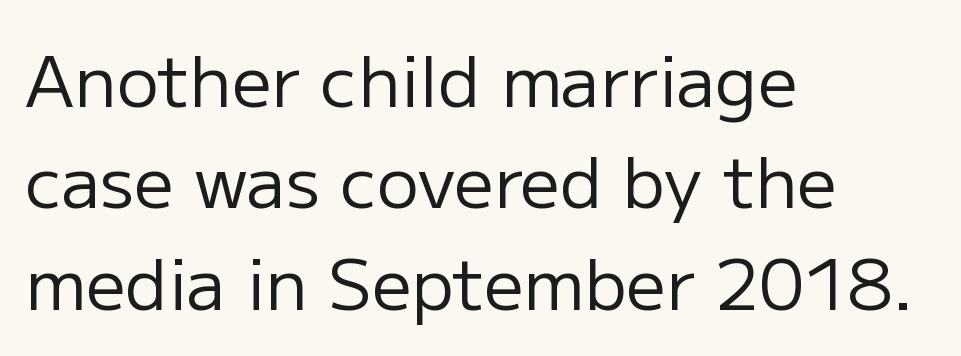
Q: Is the text bold? A: No.
Q: Is the text italic (slanted)? A: No, it is upright.
Q: Is the typeface a serif or a sans-serif typeface? A: Sans-serif.
Q: Is the text underlined? A: No.
Q: How is the paragraph aligned? A: Left-aligned.
Q: Is the spacing between letters normal or unusually wide? A: Normal.
Q: Is the spacing between lines tight, normal or loose? A: Normal.
Q: Width (condensed, normal, or wide)? A: Normal.
Q: Stroke contrast? A: Low.
Q: x-height? A: Medium.
Q: Monospaced? A: No.
